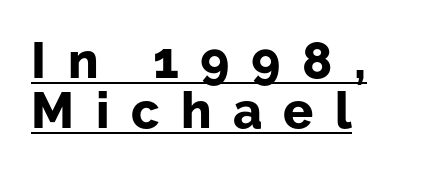
Q: Is the text bold? A: Yes.
Q: Is the text italic (slanted)? A: No, it is upright.
Q: Is the typeface a serif or a sans-serif typeface? A: Sans-serif.
Q: Is the text underlined? A: Yes.
Q: How is the paragraph aligned? A: Left-aligned.
Q: Is the spacing between letters normal or unusually wide? A: Unusually wide.
Q: Is the spacing between lines tight, normal or loose? A: Tight.
Q: Width (condensed, normal, or wide)? A: Normal.
Q: Stroke contrast? A: Low.
Q: x-height? A: Medium.
Q: Monospaced? A: No.
